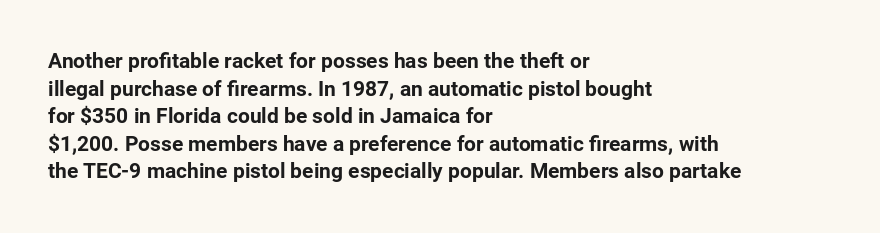
The image shows 21 px bold type, upright; set left-aligned, normal line spacing (1.31x), normal letter spacing, not underlined.
